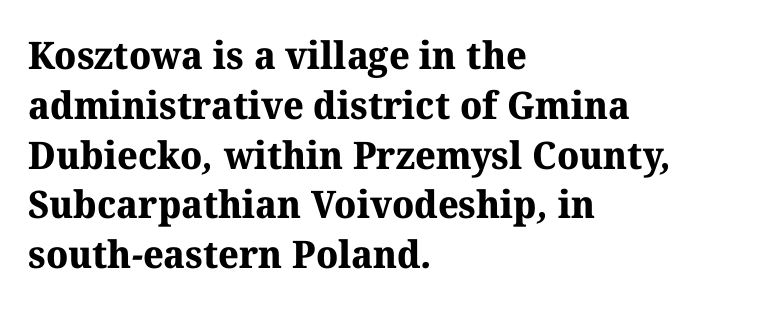
Q: Is the text bold? A: Yes.
Q: Is the typeface a serif or a sans-serif typeface? A: Serif.
Q: Is the text underlined? A: No.
Q: How is the paragraph aligned? A: Left-aligned.
Q: Is the spacing between letters normal or unusually wide? A: Normal.
Q: Is the spacing between lines tight, normal or loose? A: Normal.
Q: Width (condensed, normal, or wide)? A: Normal.
Q: Stroke contrast? A: Medium.
Q: x-height? A: Medium.
Q: Monospaced? A: No.
